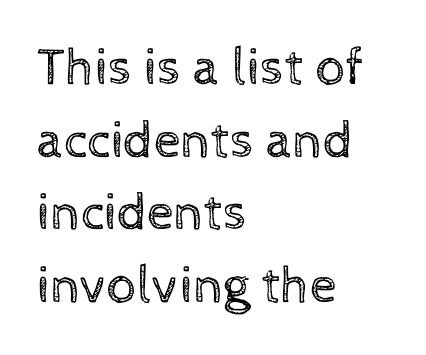
{"italic": "no", "bold": "no", "weight": "regular", "width": "normal", "x_height": "medium", "monospaced": "no", "underline": "no", "align": "left", "line_spacing": "normal", "line_spacing_ratio": 1.37, "letter_spacing": "normal", "letter_spacing_em": 0.0, "glyph_px": 53}
